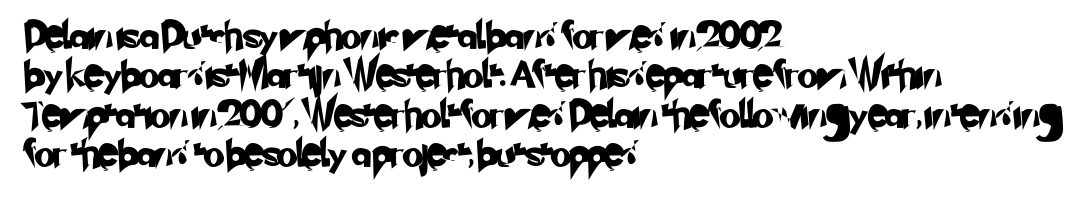
The rows are spaced the way most documents space them. The letters sit at their default tracking, neither squeezed nor spread. The paragraph shown leans on its left margin. The specimen omits any rule beneath the text block's lines.
